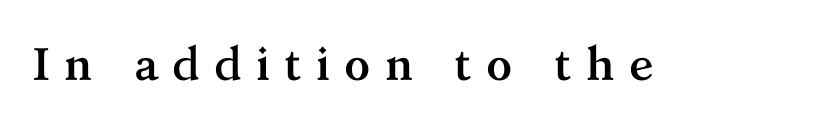
Small tapered or slab feet sit at the stroke ends, so this counts as serif. Spacing verdict: proportional, widths tailored to each character. Only glyphs here, with clear space below each row. The sample has been set heavy, in full bold.
